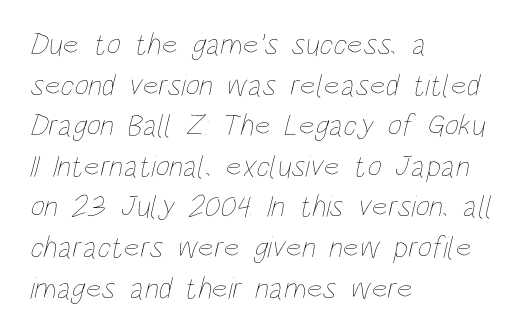
{"bold": "no", "weight": "thin", "width": "condensed", "stroke_contrast": "low", "x_height": "large", "monospaced": "no", "underline": "no", "align": "left", "line_spacing": "normal", "line_spacing_ratio": 1.31, "letter_spacing": "normal", "letter_spacing_em": 0.0, "glyph_px": 31}
